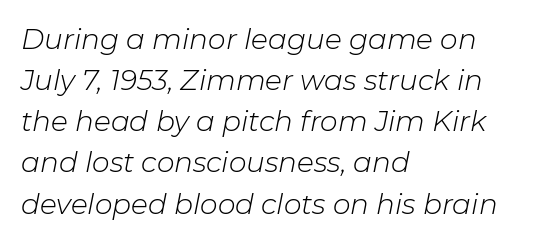
Regular leading. The words here are not underlined. Compared with ordinary roman type, these characters are visibly tilted. The passage shown is typed in a proportional face where columns would drift. Letters have the restrained weight of plain body copy at most.
